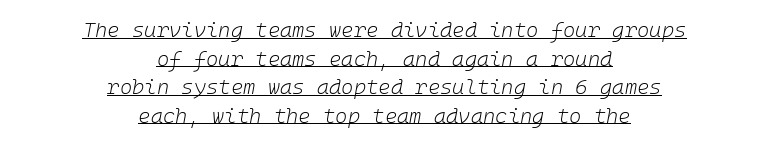
Yep, that's italic — everything's leaning. A centered setting, common on invitations and titles, is used for this passage. Compared with a typical body face, this is equally light or lighter still. Students, observe the line beneath the letters — that is underlining. One glance says typical: line gaps are just what's usual. Caption: standard tracking, unaltered.
